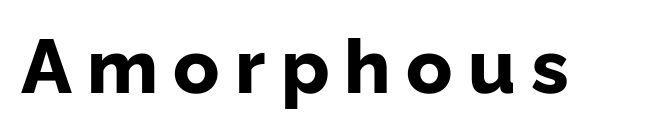
The image shows 76 px bold sans-serif type, upright; set unusually wide letter spacing (+0.2 em), not underlined; low stroke contrast and a medium x-height.
